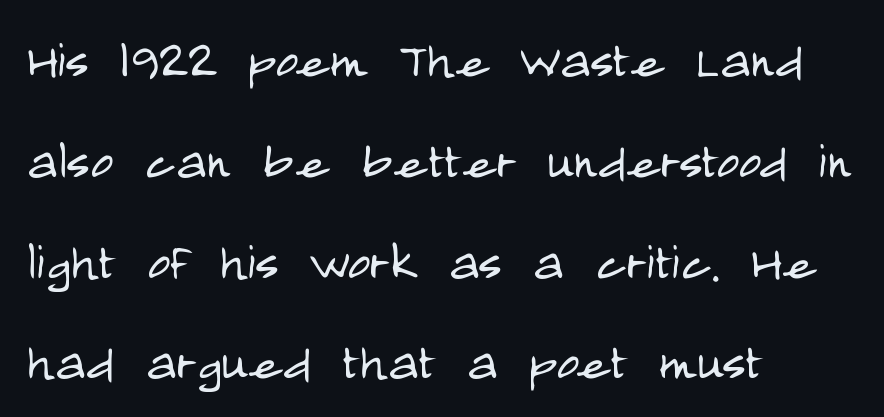
Any mark beneath the type? The region is blank. This sample uses plain, unmodified letter spacing. Honestly, the row spacing looks completely unremarkable. Varying glyph widths throughout — classic text-font behaviour.
